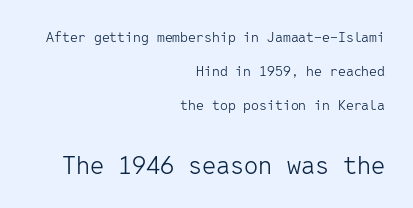
This rendering uses right alignment, leaving the left contour irregular. Caption: standard tracking, unaltered. It's the straight-up-and-down kind of type. The rendering uses a large line-height, opening up the rows. Vertical stems look standard width or narrower in stroke.
